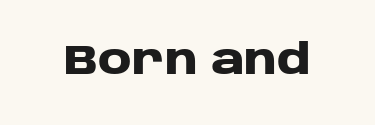
{"serif": "no", "italic": "no", "bold": "yes", "weight": "heavy", "width": "wide", "stroke_contrast": "low", "x_height": "large", "monospaced": "no", "underline": "no", "letter_spacing": "normal", "letter_spacing_em": 0.0, "glyph_px": 41}
